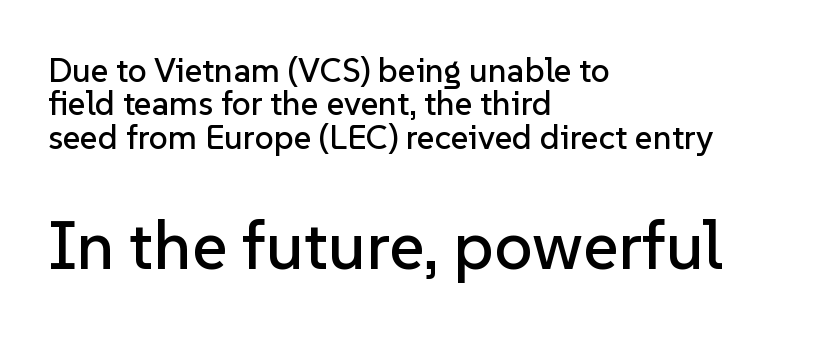
{"serif": "no", "italic": "no", "width": "normal", "stroke_contrast": "low", "x_height": "medium", "monospaced": "no", "underline": "no", "align": "left", "line_spacing": "tight", "line_spacing_ratio": 0.98, "letter_spacing": "normal", "letter_spacing_em": 0.0, "larger_block": "second", "size_ratio": 2.0, "glyph_px": 68}
